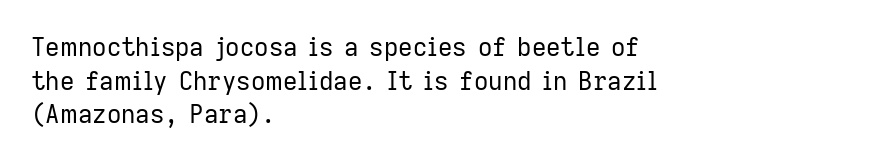
{"italic": "no", "bold": "no", "underline": "no", "align": "left", "line_spacing": "normal", "line_spacing_ratio": 1.35, "letter_spacing": "normal", "letter_spacing_em": 0.0, "glyph_px": 25}
